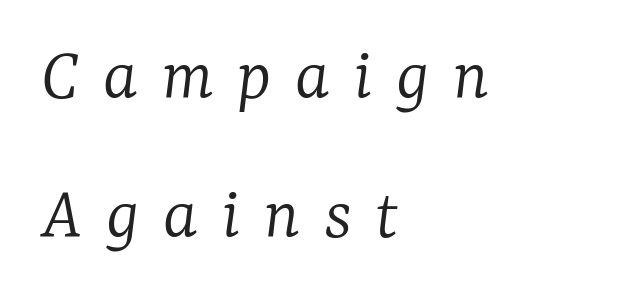
A student would call this left alignment; a typographer would say flush left, rag right. You could not count columns in this text — the font is proportionally spaced. The font sits on the lighter half of the weight spectrum, regular included. Words float on clear page, feet unadorned.
